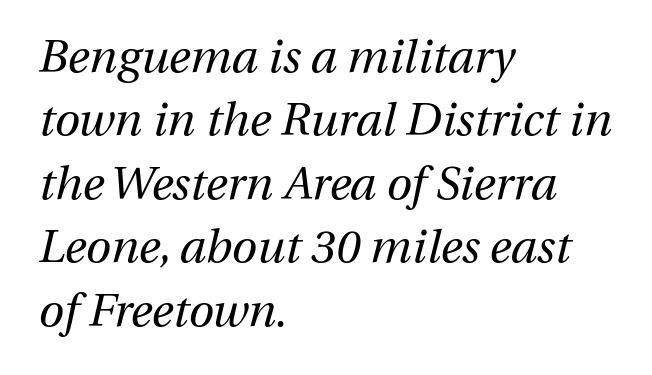
{"italic": "yes", "lean": "right", "slant_degrees": 13, "bold": "no", "weight": "regular", "width": "normal", "stroke_contrast": "medium", "x_height": "medium", "monospaced": "no", "underline": "no", "align": "left", "line_spacing": "normal", "line_spacing_ratio": 1.38, "letter_spacing": "normal", "letter_spacing_em": 0.0, "glyph_px": 46}
